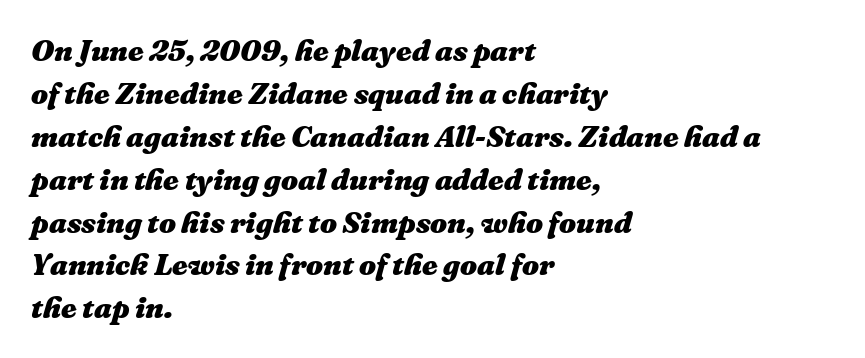
Slant detected: the letters are inclined. Visually the block forms a straight wall on the left and a jagged coastline on the right. Weight check: bold — yes, fully. Is the letter spacing exaggerated? No — it looks like the ordinary default. A bare baseline throughout the passage.
